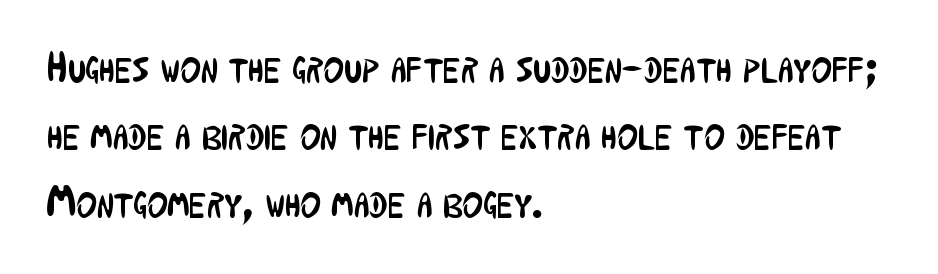
{"serif": "no", "italic": "no", "bold": "no", "weight": "regular", "width": "condensed", "stroke_contrast": "low", "x_height": "medium", "monospaced": "no", "underline": "no", "align": "left", "line_spacing": "normal", "line_spacing_ratio": 1.53, "letter_spacing": "normal", "letter_spacing_em": 0.0, "glyph_px": 44}
